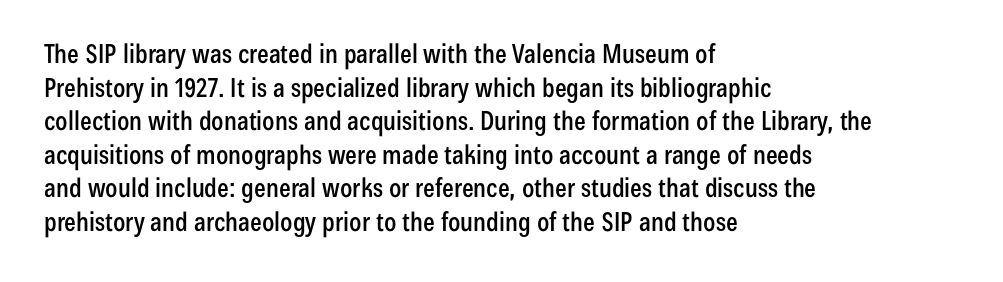
The zone under the glyphs is completely vacant. Line starts are locked; line ends wander. Look at the tracking — it's just the regular setting, nothing added. Horizontal bands of white between lines are of average thickness.
